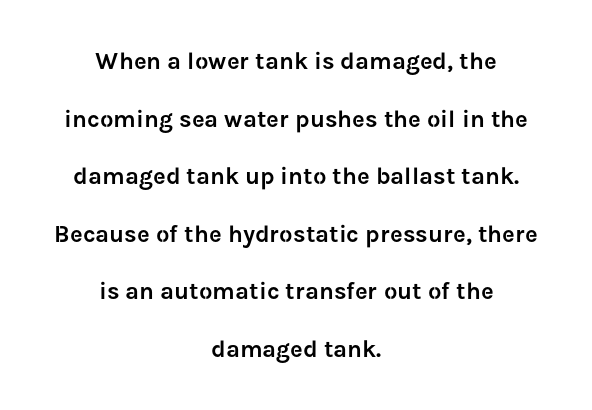
Q: Is the text italic (slanted)? A: No, it is upright.
Q: Is the text underlined? A: No.
Q: How is the paragraph aligned? A: Centered.
Q: Is the spacing between letters normal or unusually wide? A: Normal.
Q: Is the spacing between lines tight, normal or loose? A: Loose.
